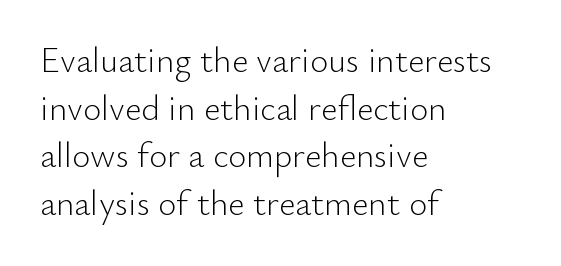
Compared with typical paragraphs, the rows here are spaced about the same. Underline: absent. Character widths vary here, with narrow letters taking less room than wide ones. Rendered with straight, roman letterforms. Compared with a centered layout, this one pins lines to the left instead. This sample uses a sans-serif face.
